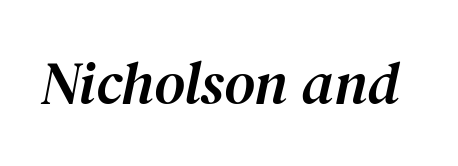
The image shows 60 px serif type, italic (leaning right); set normal letter spacing, not underlined; medium stroke contrast and a medium x-height.
